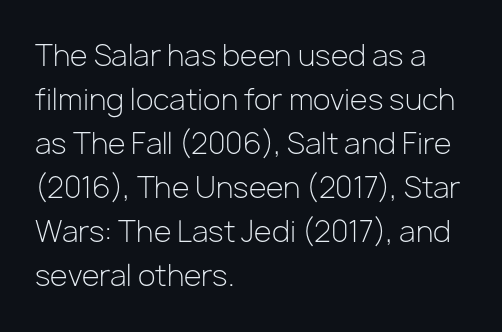
This sample has the flowing, uneven cadence of proportional lettering. Rule under the text: the space is simply empty. Unbolded letterforms with no extra heft. Whoever set this chose a conventional vertical rhythm. The rendering keeps characters at their native spacing. Do the letters lean? They stand straight.
